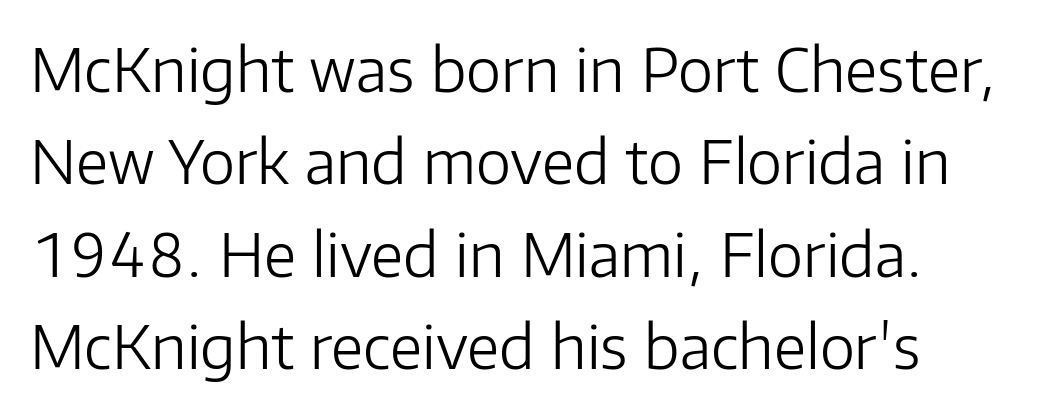
Q: Is the text bold? A: No.
Q: Is the text italic (slanted)? A: No, it is upright.
Q: Is the typeface a serif or a sans-serif typeface? A: Sans-serif.
Q: Is the text underlined? A: No.
Q: Is the spacing between letters normal or unusually wide? A: Normal.
Q: Is the spacing between lines tight, normal or loose? A: Normal.
Q: Width (condensed, normal, or wide)? A: Normal.
Q: Stroke contrast? A: Low.
Q: x-height? A: Medium.
Q: Monospaced? A: No.
